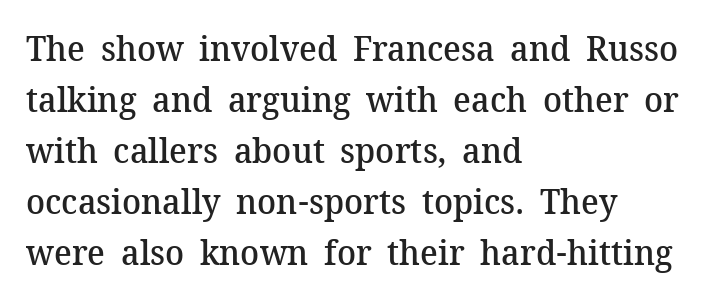
{"serif": "yes", "italic": "no", "bold": "semi", "weight": "semibold", "width": "normal", "stroke_contrast": "medium", "x_height": "medium", "monospaced": "no", "underline": "no", "align": "left", "line_spacing": "normal", "line_spacing_ratio": 1.46, "letter_spacing": "normal", "letter_spacing_em": 0.0, "glyph_px": 35}
